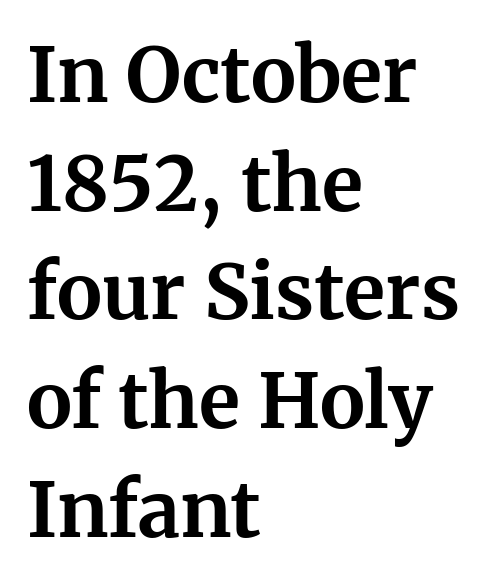
The image shows 76 px bold serif type, upright; set left-aligned, normal line spacing (1.43x), normal letter spacing, not underlined; medium stroke contrast and a medium x-height.
